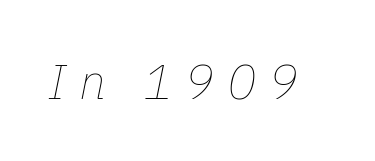
Q: Is the text bold? A: No.
Q: Is the text italic (slanted)? A: Yes, it leans right by about 11 degrees.
Q: Is the text underlined? A: No.
Q: Is the spacing between letters normal or unusually wide? A: Unusually wide.
Q: Width (condensed, normal, or wide)? A: Normal.
Q: Stroke contrast? A: Low.
Q: x-height? A: Medium.
Q: Monospaced? A: No.
